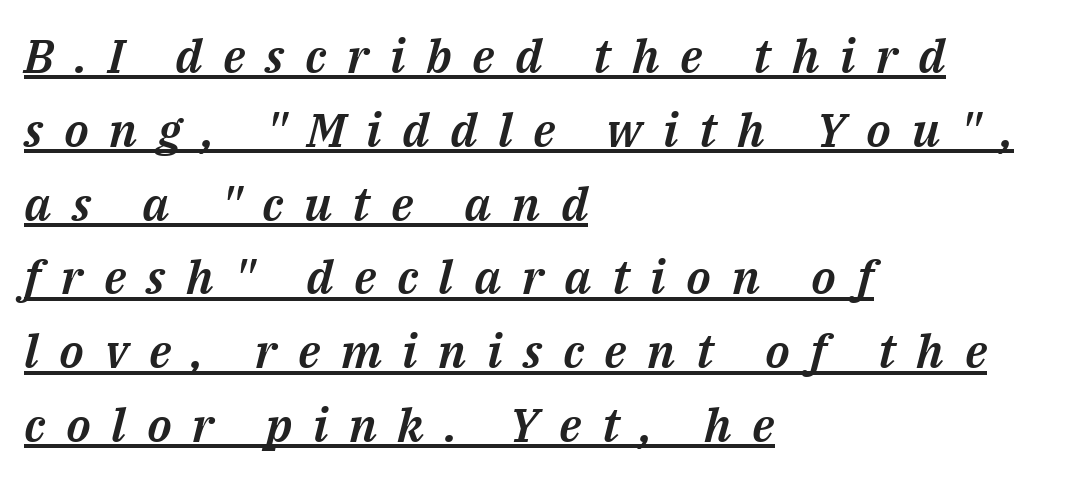
Q: Is the text italic (slanted)? A: Yes, it leans right by about 14 degrees.
Q: Is the text underlined? A: Yes.
Q: How is the paragraph aligned? A: Left-aligned.
Q: Is the spacing between letters normal or unusually wide? A: Unusually wide.
Q: Is the spacing between lines tight, normal or loose? A: Normal.
Q: Width (condensed, normal, or wide)? A: Normal.
Q: Stroke contrast? A: Medium.
Q: x-height? A: Medium.
Q: Monospaced? A: No.
